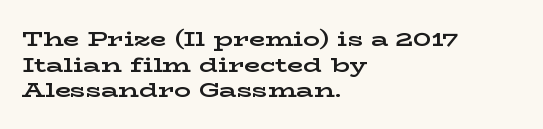
Q: Is the text bold? A: Yes.
Q: Is the text italic (slanted)? A: No, it is upright.
Q: Is the text underlined? A: No.
Q: How is the paragraph aligned? A: Left-aligned.
Q: Is the spacing between letters normal or unusually wide? A: Normal.
